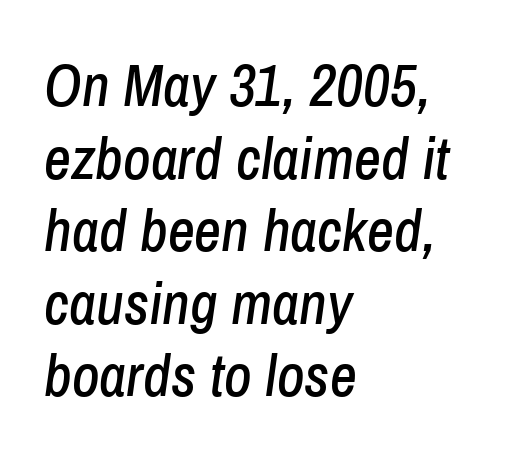
The image shows 59 px condensed type, italic (leaning right); set left-aligned, line spacing 1.23x, normal letter spacing, not underlined; low stroke contrast and a medium x-height.
